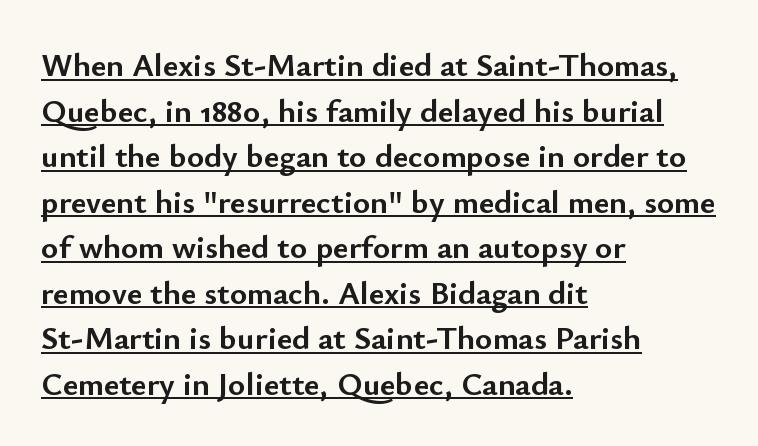
Type style note: lacks serifs. A student would call this left alignment; a typographer would say flush left, rag right. The rendering uses a moderate line-height, typical for paragraphs. Summary of weight: heavy, a full bold.
